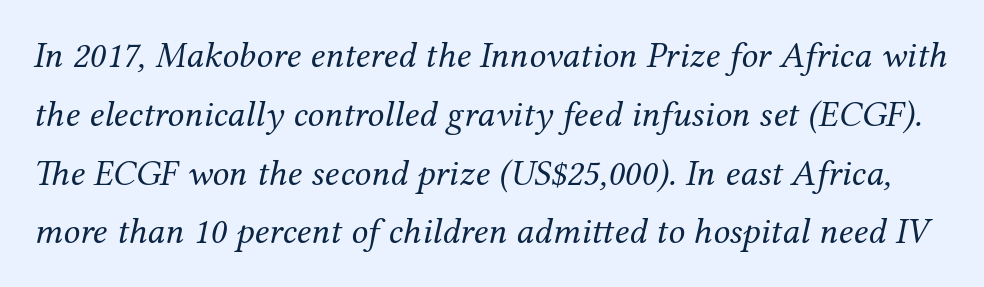
Just letters on the line, the space beneath them empty. How would I describe the line gaps? Plain and ordinary. The font family rendered here belongs to the serif group. Note the varied advance widths — an 'i' is clearly narrower than an 'm'.
